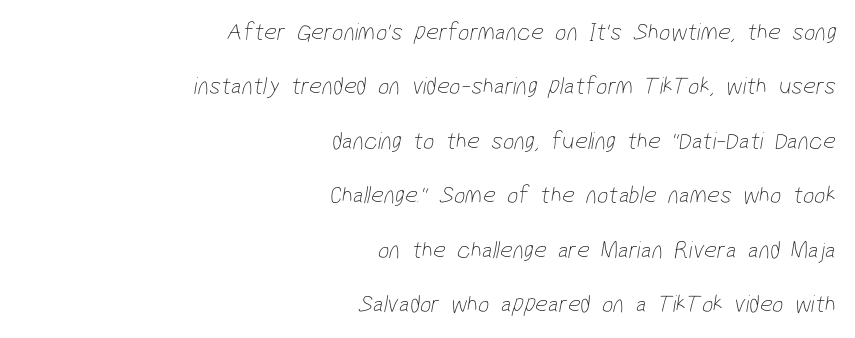
{"bold": "no", "underline": "no", "align": "right", "line_spacing": "loose", "line_spacing_ratio": 2.18, "letter_spacing": "normal", "letter_spacing_em": 0.0, "glyph_px": 25}
